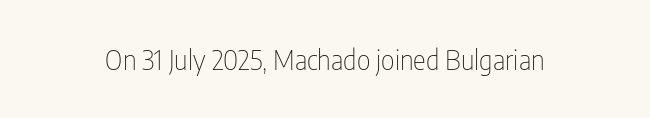
{"italic": "no", "bold": "no", "underline": "no", "letter_spacing": "normal", "letter_spacing_em": 0.0, "glyph_px": 27}
